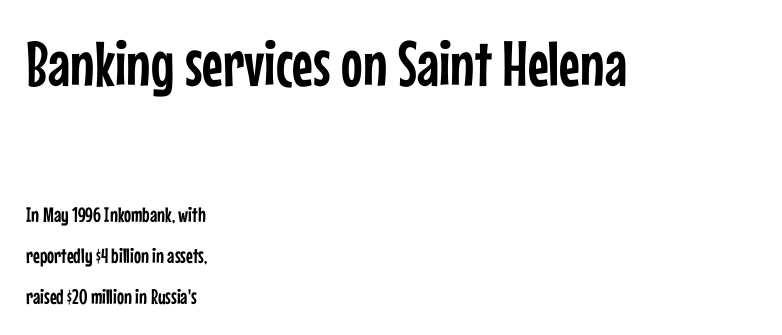
The face used here appears at its bigger size in the upper chunk. Caption: standard tracking, unaltered. Notice how the passage keeps a crisp vertical edge on the left only. The space between consecutive lines is lavish. The baseline area is clear. The passage shown is typed in a proportional face where columns would drift.
